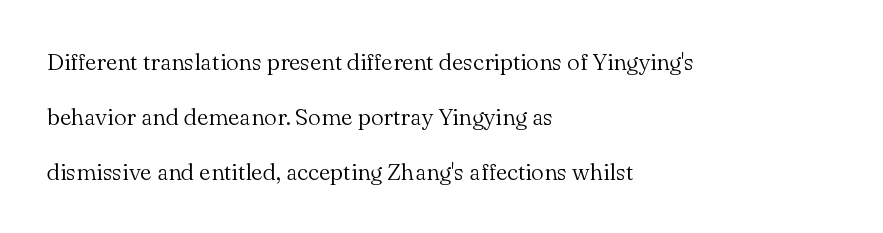
Descenders are the only things crossing below the line. Vertical stems look standard width or narrower in stroke. The lines in this sample share a left origin and differ only in where they stop. Posture: straight, roman, zero tilt. Whoever set this chose breathing room over compactness in the vertical rhythm.
